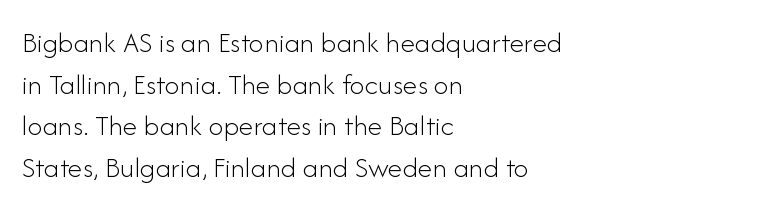
Q: Is the text bold? A: No.
Q: Is the text italic (slanted)? A: No, it is upright.
Q: Is the typeface a serif or a sans-serif typeface? A: Sans-serif.
Q: Is the text underlined? A: No.
Q: How is the paragraph aligned? A: Left-aligned.
Q: Is the spacing between letters normal or unusually wide? A: Normal.
Q: Is the spacing between lines tight, normal or loose? A: Normal.
Q: Width (condensed, normal, or wide)? A: Normal.
Q: Stroke contrast? A: Low.
Q: x-height? A: Small.
Q: Monospaced? A: No.
